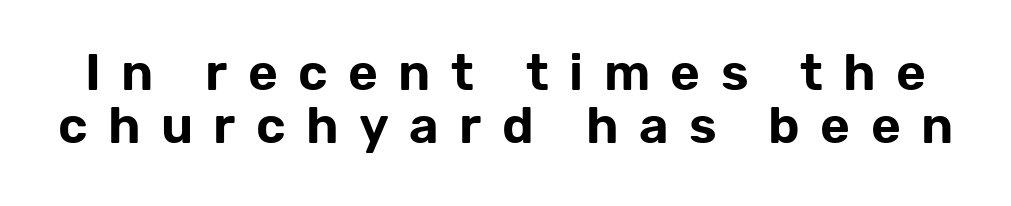
{"serif": "no", "italic": "no", "width": "normal", "stroke_contrast": "low", "x_height": "medium", "monospaced": "no", "underline": "no", "line_spacing": "tight", "line_spacing_ratio": 1.03, "letter_spacing": "wide", "letter_spacing_em": 0.4, "glyph_px": 51}
